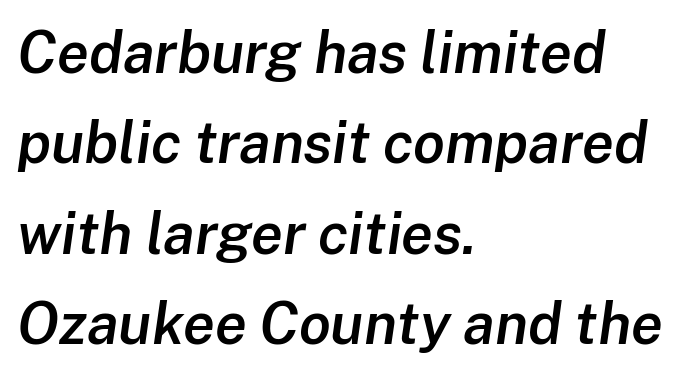
Q: Is the text bold? A: Semi-bold.
Q: Is the text italic (slanted)? A: Yes, it leans right by about 8 degrees.
Q: Is the text underlined? A: No.
Q: How is the paragraph aligned? A: Left-aligned.
Q: Is the spacing between letters normal or unusually wide? A: Normal.
Q: Is the spacing between lines tight, normal or loose? A: Normal.
Q: Width (condensed, normal, or wide)? A: Normal.
Q: Stroke contrast? A: Low.
Q: x-height? A: Medium.
Q: Monospaced? A: No.
